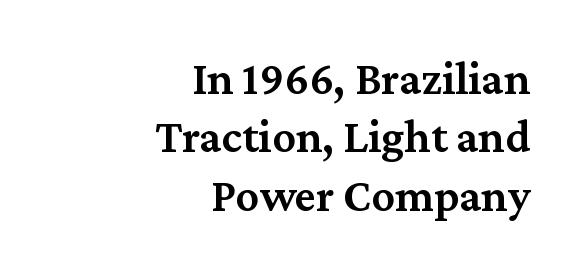
Inter-character spacing is left at the font's built-in metrics. A semibold gives these letters moderate extra thickness, short of bold. Any mark beneath the type? The region is blank. Does the copy run flush right? Yes — the right margin is perfectly even. Are there feet on the stems? There are — it's a serif.
